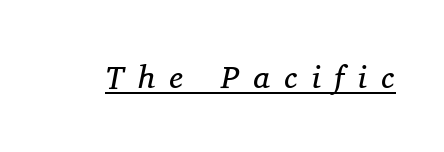
Q: Is the text bold? A: No.
Q: Is the text italic (slanted)? A: Yes, it leans right by about 11 degrees.
Q: Is the typeface a serif or a sans-serif typeface? A: Serif.
Q: Is the text underlined? A: Yes.
Q: Is the spacing between letters normal or unusually wide? A: Unusually wide.
Q: Width (condensed, normal, or wide)? A: Normal.
Q: Stroke contrast? A: Medium.
Q: x-height? A: Medium.
Q: Monospaced? A: No.
